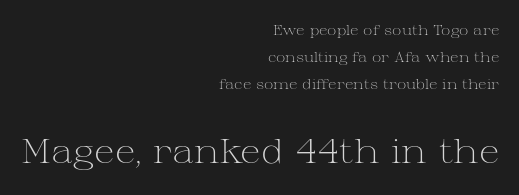
Letter spacing: default. Spacing verdict: proportional, widths tailored to each character. Posture: upright roman. Counters stay open thanks to moderate or lighter strokes. This rendering employs a face with finishing strokes, i.e., a serif.
